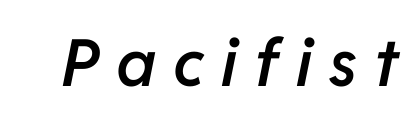
Q: Is the text bold? A: Semi-bold.
Q: Is the text italic (slanted)? A: Yes, it leans right by about 11 degrees.
Q: Is the text underlined? A: No.
Q: Is the spacing between letters normal or unusually wide? A: Unusually wide.
Q: Width (condensed, normal, or wide)? A: Normal.
Q: Stroke contrast? A: Low.
Q: x-height? A: Medium.
Q: Monospaced? A: No.
